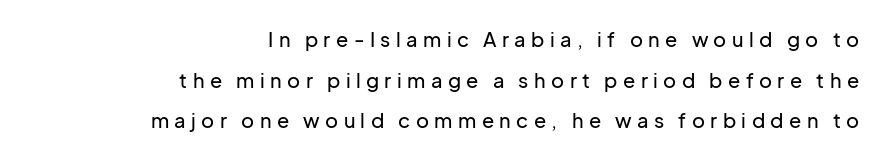
The image shows 20 px text type, upright; set right-aligned, loose line spacing (2.03x), unusually wide letter spacing (+0.27 em), not underlined.
